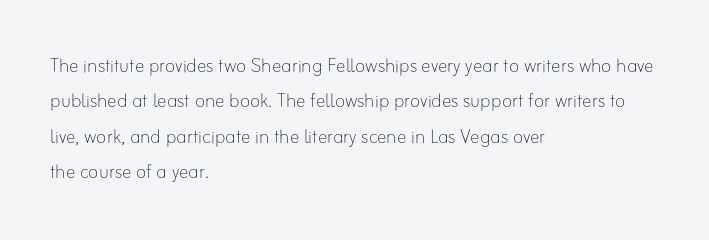
Tracking value appears to be zero — textbook default spacing. Posture: straight, roman, zero tilt. Leftover space on each line is placed entirely after the last word. This is not heavy type; no bold has been used.
